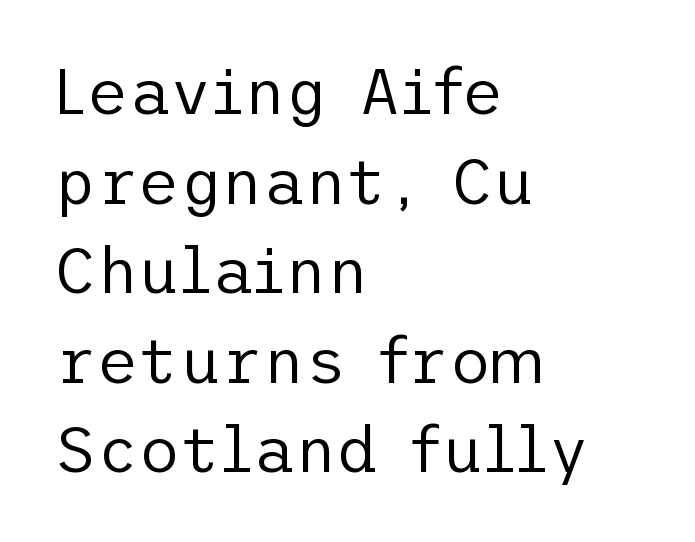
Summary of weight: not heavy and not bold. The rendering keeps characters at their native spacing. Typeset ragged right — the left edge is the straight one. Serif or sans? Sans — the stroke terminals are bare. Italic: no, the glyphs are upright roman. Unmarked baselines from the first word to the last.
